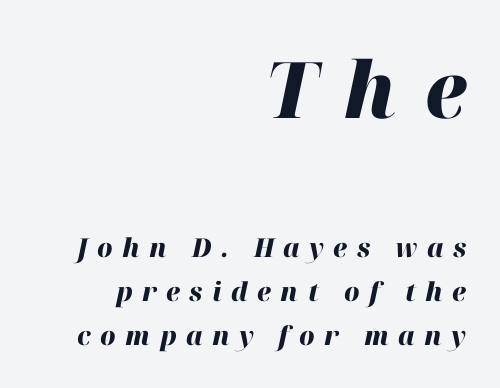
The compositor pushed each line to the right boundary. Rows of type keep a routine distance in the vertical direction. The passage shown is emphatically bold. Varying glyph widths throughout — classic text-font behaviour. Tall strokes in this sample are angled rather than plumb. Bare-footed words on every line.
